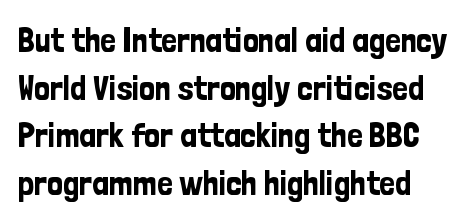
{"serif": "no", "italic": "no", "width": "condensed", "stroke_contrast": "low", "x_height": "medium", "monospaced": "no", "underline": "no", "line_spacing": "normal", "line_spacing_ratio": 1.36, "letter_spacing": "normal", "letter_spacing_em": 0.0, "glyph_px": 35}
